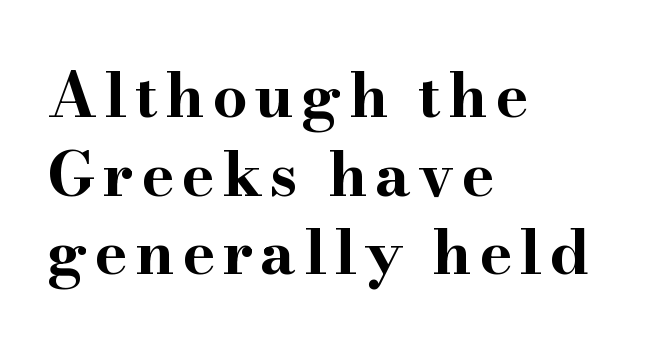
Q: Is the text bold? A: Yes.
Q: Is the text italic (slanted)? A: No, it is upright.
Q: Is the typeface a serif or a sans-serif typeface? A: Serif.
Q: Is the text underlined? A: No.
Q: How is the paragraph aligned? A: Left-aligned.
Q: Is the spacing between lines tight, normal or loose? A: Normal.
Q: Width (condensed, normal, or wide)? A: Wide.
Q: Stroke contrast? A: High.
Q: x-height? A: Small.
Q: Monospaced? A: No.
